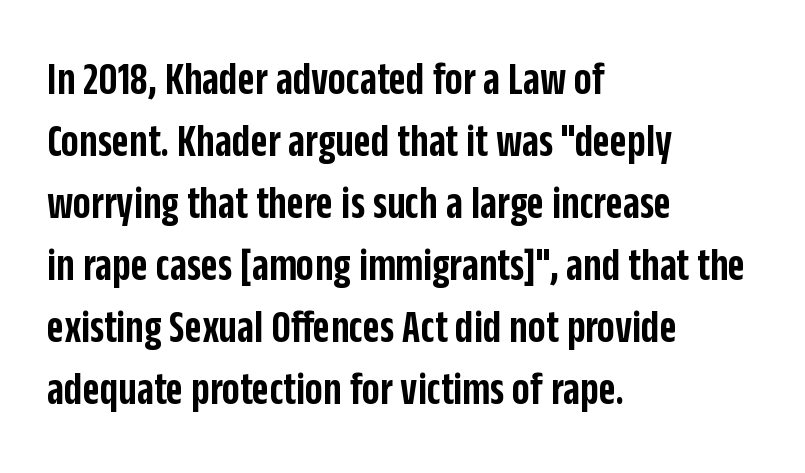
Q: Is the text bold? A: Semi-bold.
Q: Is the text italic (slanted)? A: No, it is upright.
Q: Is the typeface a serif or a sans-serif typeface? A: Sans-serif.
Q: Is the text underlined? A: No.
Q: How is the paragraph aligned? A: Left-aligned.
Q: Is the spacing between letters normal or unusually wide? A: Normal.
Q: Is the spacing between lines tight, normal or loose? A: Normal.
Q: Width (condensed, normal, or wide)? A: Condensed.
Q: Stroke contrast? A: Low.
Q: x-height? A: Large.
Q: Monospaced? A: No.
